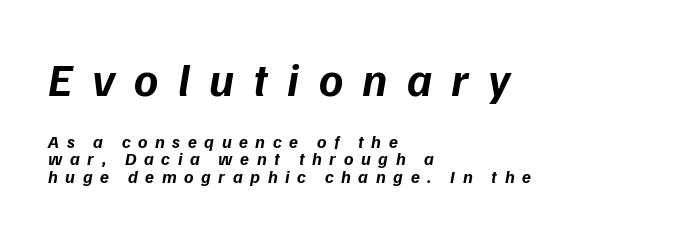
{"italic": "yes", "lean": "right", "slant_degrees": 9, "bold": "yes", "weight": "bold", "width": "normal", "stroke_contrast": "low", "x_height": "medium", "monospaced": "no", "underline": "no", "align": "left", "line_spacing": "tight", "line_spacing_ratio": 0.96, "letter_spacing": "wide", "letter_spacing_em": 0.42, "larger_block": "first", "size_ratio": 2.56, "glyph_px": 46}
